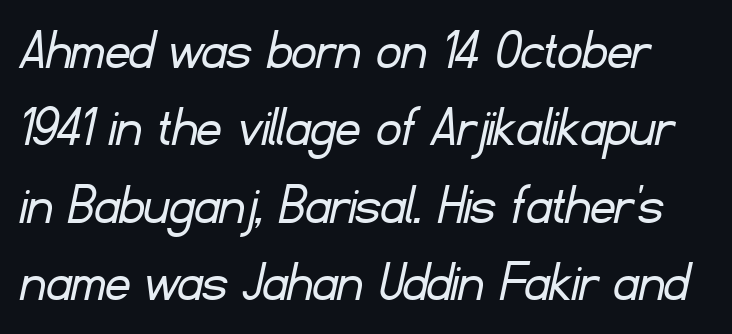
The image shows 61 px light sans-serif type; set normal line spacing (1.27x), normal letter spacing, not underlined; low stroke contrast and a small x-height.
